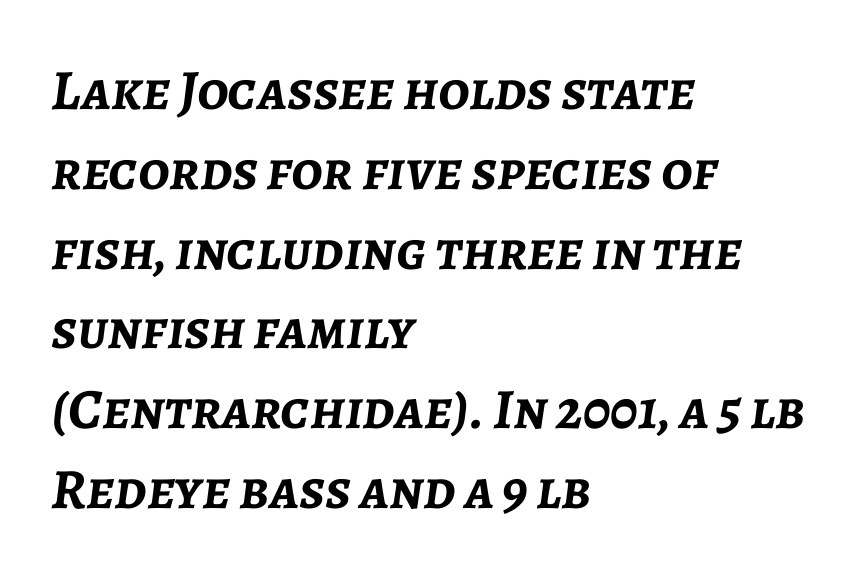
Check the space under the baseline: it is left empty. In terms of posture, this sample is oblique. Strokes here are thick enough to call this a true bold. Left-aligned paragraph, ragged on the right. Proportional: the letters do not fall into vertical columns. Letter spacing: default.
